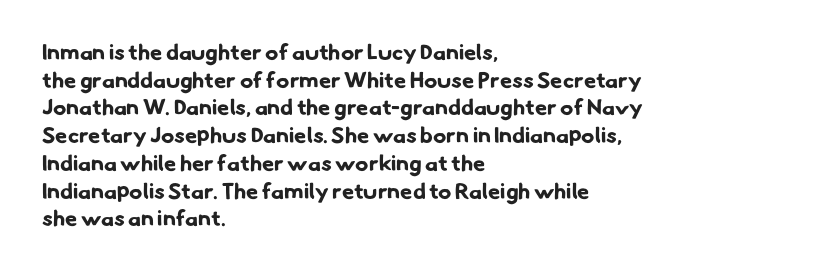
Q: Is the text bold? A: Yes.
Q: Is the text underlined? A: No.
Q: How is the paragraph aligned? A: Left-aligned.
Q: Is the spacing between letters normal or unusually wide? A: Normal.
Q: Is the spacing between lines tight, normal or loose? A: Normal.
